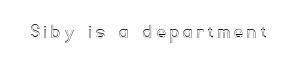
The image shows 21 px text type, upright; set unusually wide letter spacing (+0.23 em), not underlined.
